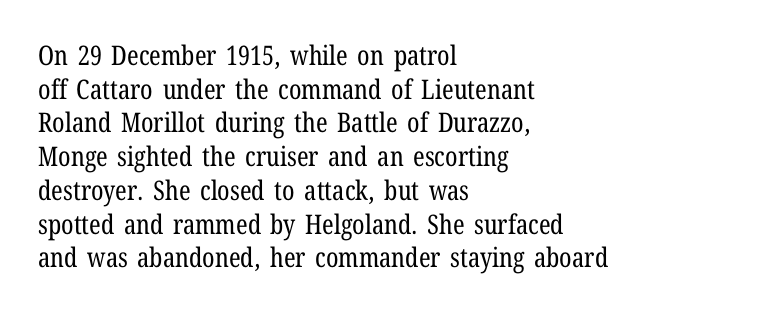
The image shows 27 px text type, upright; set left-aligned, normal line spacing (1.25x), normal letter spacing, not underlined.
